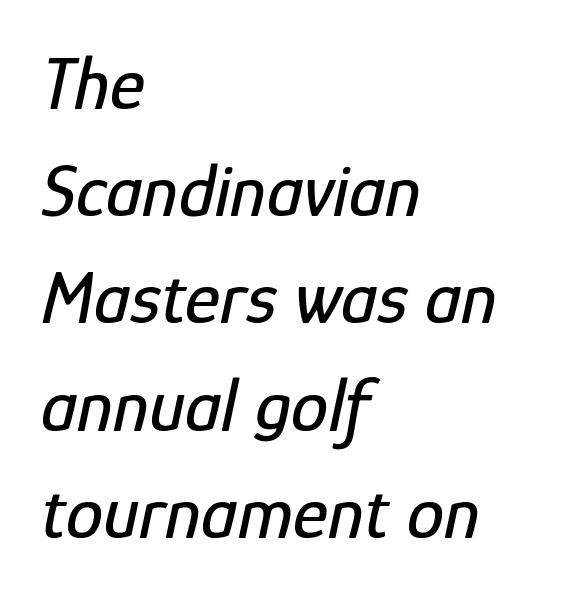
{"italic": "yes", "lean": "right", "slant_degrees": 12, "width": "condensed", "stroke_contrast": "low", "x_height": "medium", "monospaced": "no", "underline": "no", "align": "left", "line_spacing": "normal", "line_spacing_ratio": 1.43, "letter_spacing": "normal", "letter_spacing_em": 0.0, "glyph_px": 75}
